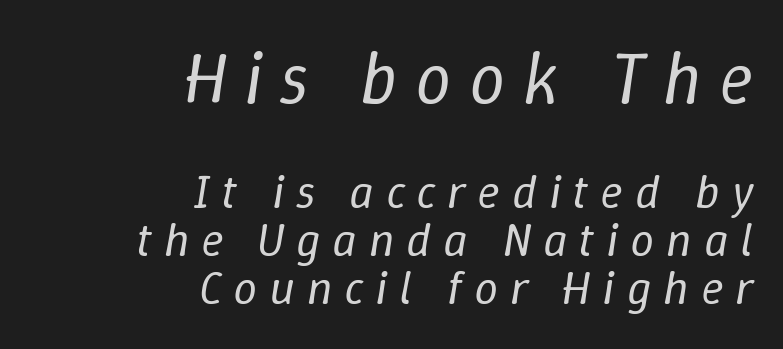
{"italic": "yes", "lean": "right", "slant_degrees": 9, "bold": "no", "weight": "regular", "width": "normal", "stroke_contrast": "low", "x_height": "medium", "monospaced": "no", "underline": "no", "align": "right", "line_spacing": "tight", "line_spacing_ratio": 1.0, "letter_spacing": "wide", "letter_spacing_em": 0.24, "larger_block": "first", "size_ratio": 1.5, "glyph_px": 72}
